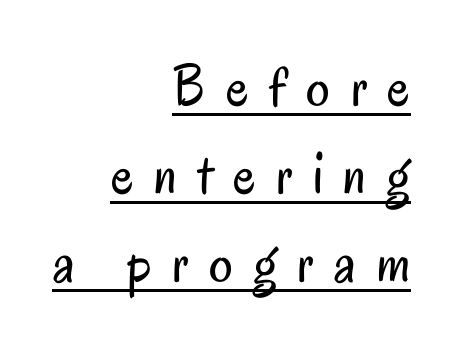
{"serif": "no", "italic": "no", "bold": "no", "weight": "regular", "width": "condensed", "stroke_contrast": "low", "x_height": "small", "monospaced": "no", "underline": "yes", "align": "right", "line_spacing": "normal", "line_spacing_ratio": 1.49, "letter_spacing": "wide", "letter_spacing_em": 0.35, "glyph_px": 59}
